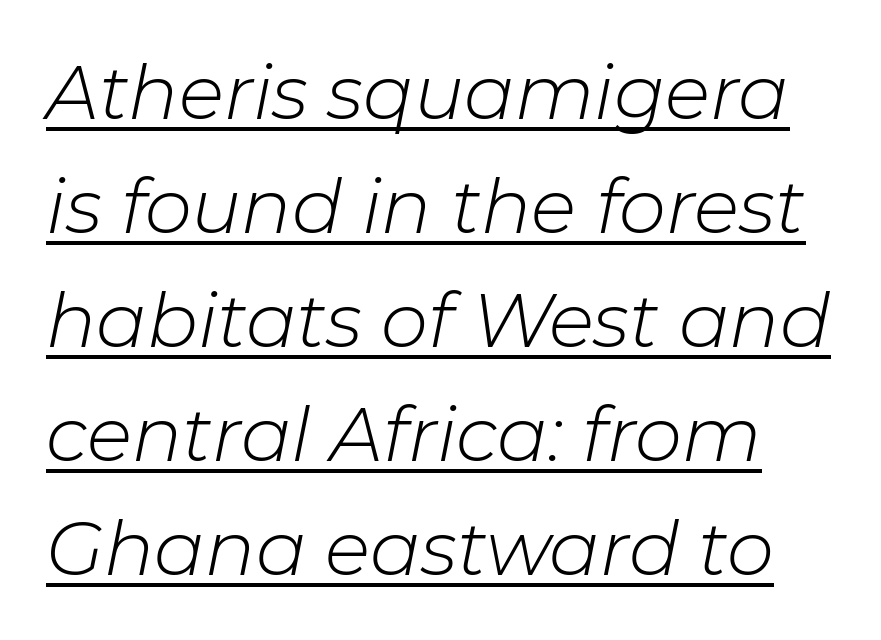
{"italic": "yes", "lean": "right", "slant_degrees": 11, "bold": "no", "weight": "light", "width": "normal", "stroke_contrast": "low", "x_height": "medium", "monospaced": "no", "underline": "yes", "line_spacing": "normal", "line_spacing_ratio": 1.52, "letter_spacing": "normal", "letter_spacing_em": 0.0, "glyph_px": 75}
